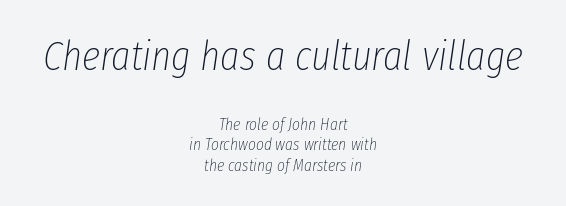
The image shows 42 px thin, condensed type, italic (leaning right); set centered, line spacing 1.2x, normal letter spacing, not underlined; the first (top) block is 2.47x larger; low stroke contrast and a medium x-height.
